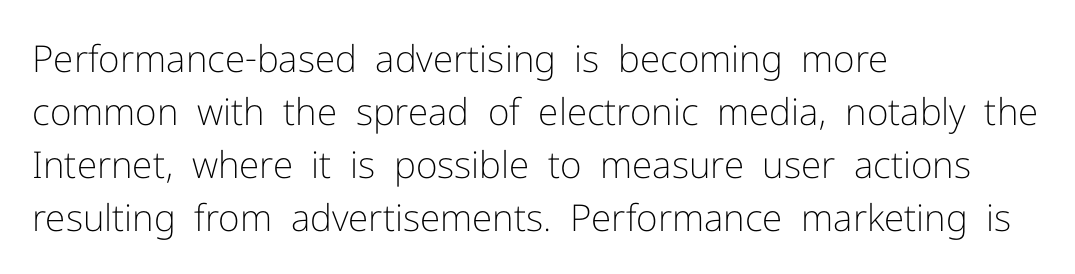
{"serif": "no", "italic": "no", "bold": "no", "weight": "light", "width": "normal", "stroke_contrast": "low", "x_height": "medium", "monospaced": "no", "underline": "no", "align": "left", "line_spacing": "normal", "line_spacing_ratio": 1.43, "letter_spacing": "normal", "letter_spacing_em": 0.0, "glyph_px": 37}
